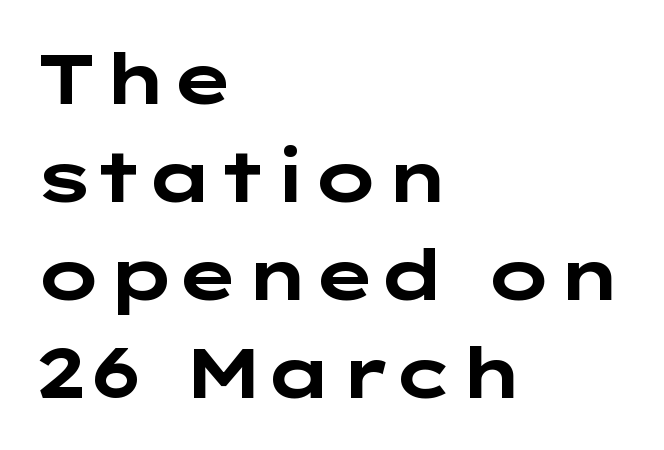
Q: Is the text bold? A: Yes.
Q: Is the text italic (slanted)? A: No, it is upright.
Q: Is the typeface a serif or a sans-serif typeface? A: Sans-serif.
Q: Is the text underlined? A: No.
Q: How is the paragraph aligned? A: Left-aligned.
Q: Is the spacing between letters normal or unusually wide? A: Normal.
Q: Is the spacing between lines tight, normal or loose? A: Normal.
Q: Width (condensed, normal, or wide)? A: Wide.
Q: Stroke contrast? A: Low.
Q: x-height? A: Medium.
